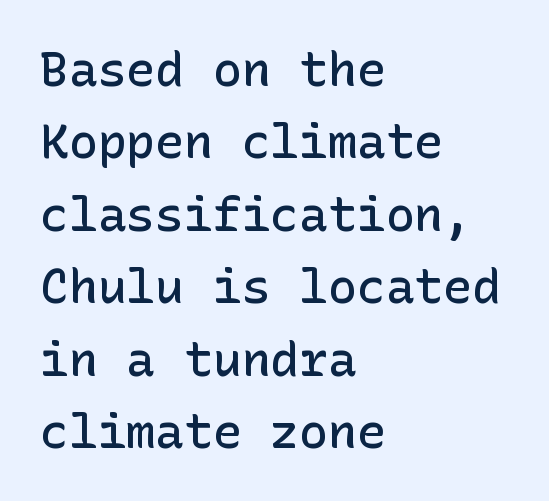
The image shows 48 px semibold sans-serif type, upright; set left-aligned, normal line spacing (1.51x), normal letter spacing, not underlined; low stroke contrast and a medium x-height.
